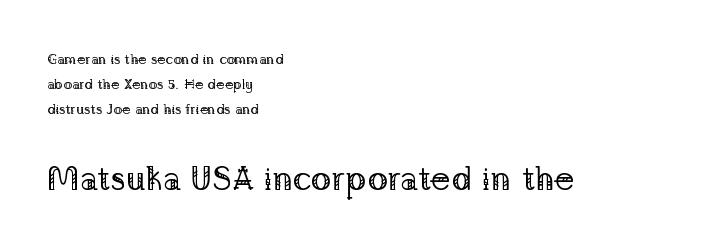
The image shows 34 px regular-weight serif type, upright; set left-aligned, line spacing 1.77x, normal letter spacing, not underlined; the second (bottom) block is 2.43x larger; low stroke contrast and a medium x-height.
